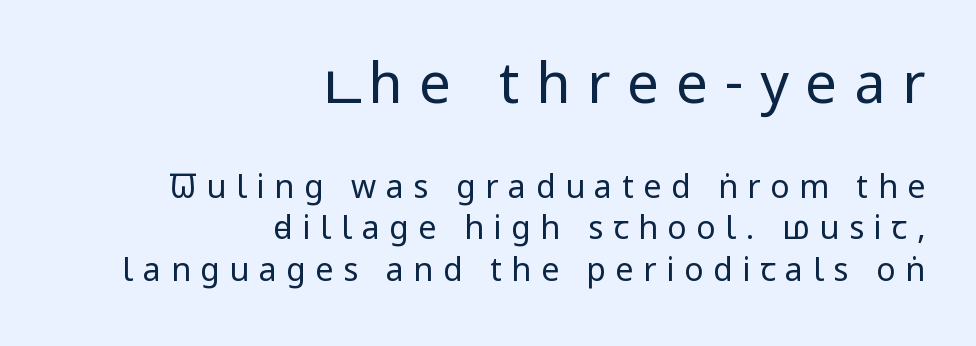
The image shows 56 px regular-weight, condensed sans-serif type, upright; set right-aligned, normal line spacing (1.29x), unusually wide letter spacing (+0.3 em), not underlined; the first (top) block is 1.75x larger; low stroke contrast and a large x-height.
